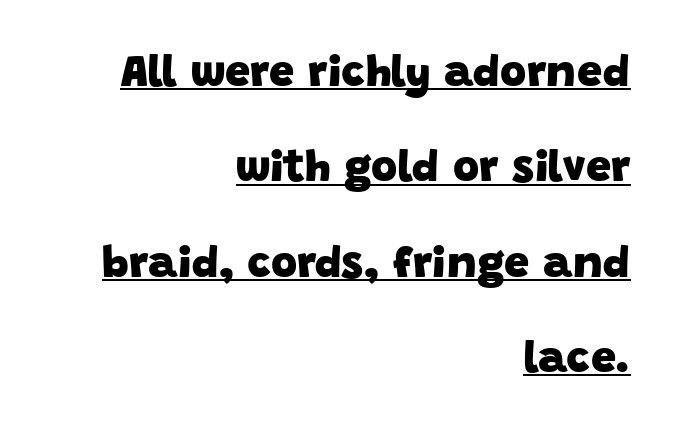
{"serif": "no", "bold": "yes", "weight": "heavy", "width": "normal", "stroke_contrast": "low", "x_height": "large", "monospaced": "no", "underline": "yes", "align": "right", "line_spacing": "loose", "line_spacing_ratio": 2.12, "letter_spacing": "normal", "letter_spacing_em": 0.0, "glyph_px": 45}
